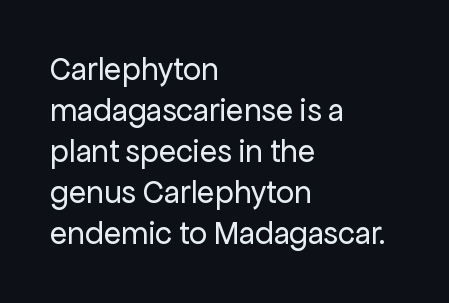
Q: Is the text bold? A: No.
Q: Is the text italic (slanted)? A: No, it is upright.
Q: Is the typeface a serif or a sans-serif typeface? A: Sans-serif.
Q: Is the text underlined? A: No.
Q: How is the paragraph aligned? A: Left-aligned.
Q: Is the spacing between letters normal or unusually wide? A: Normal.
Q: Is the spacing between lines tight, normal or loose? A: Normal.
Q: Width (condensed, normal, or wide)? A: Normal.
Q: Stroke contrast? A: Low.
Q: x-height? A: Medium.
Q: Monospaced? A: No.
